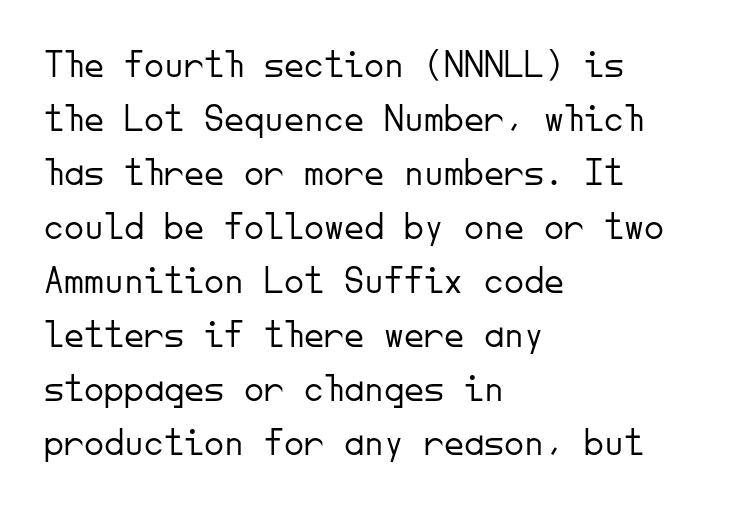
Q: Is the text bold? A: No.
Q: Is the text italic (slanted)? A: No, it is upright.
Q: Is the typeface a serif or a sans-serif typeface? A: Sans-serif.
Q: Is the text underlined? A: No.
Q: How is the paragraph aligned? A: Left-aligned.
Q: Is the spacing between letters normal or unusually wide? A: Normal.
Q: Is the spacing between lines tight, normal or loose? A: Normal.
Q: Width (condensed, normal, or wide)? A: Normal.
Q: Stroke contrast? A: Low.
Q: x-height? A: Small.
Q: Monospaced? A: Yes.
